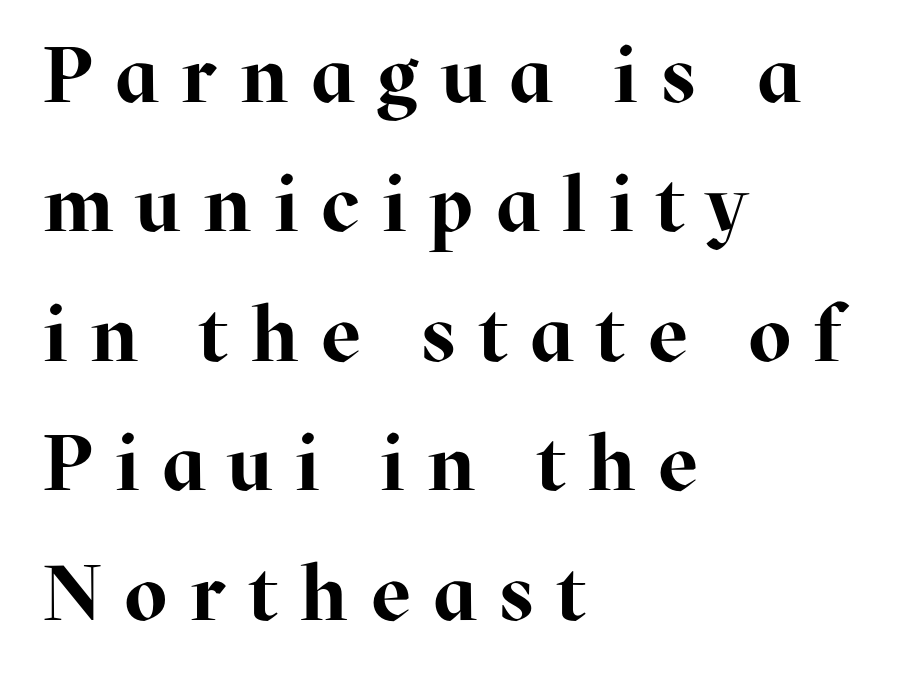
The image shows 78 px bold serif type, upright; set left-aligned, normal line spacing (1.66x), unusually wide letter spacing (+0.29 em), not underlined; high stroke contrast and a medium x-height.
